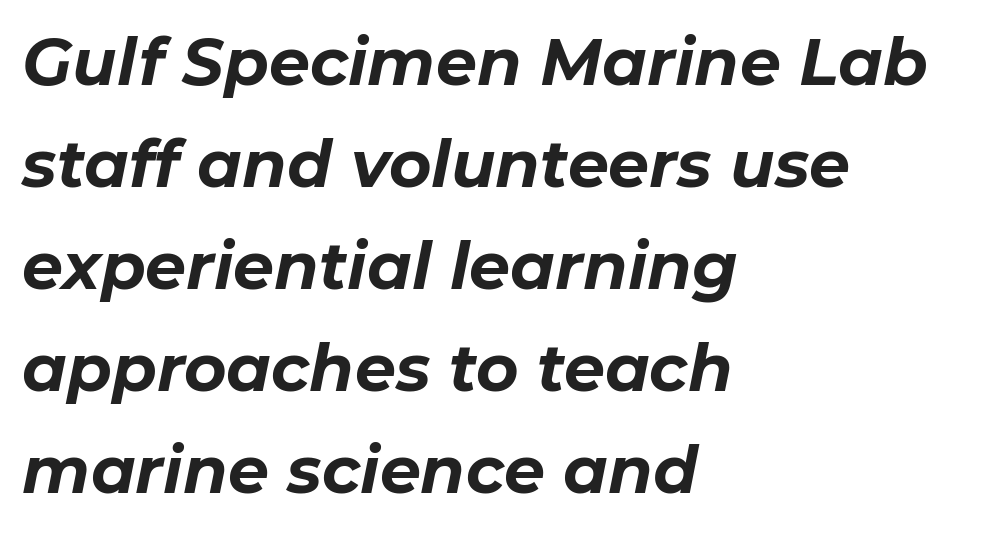
Q: Is the text bold? A: Yes.
Q: Is the text italic (slanted)? A: Yes, it leans right by about 11 degrees.
Q: Is the text underlined? A: No.
Q: How is the paragraph aligned? A: Left-aligned.
Q: Is the spacing between letters normal or unusually wide? A: Normal.
Q: Is the spacing between lines tight, normal or loose? A: Normal.
Q: Width (condensed, normal, or wide)? A: Normal.
Q: Stroke contrast? A: Low.
Q: x-height? A: Medium.
Q: Monospaced? A: No.
